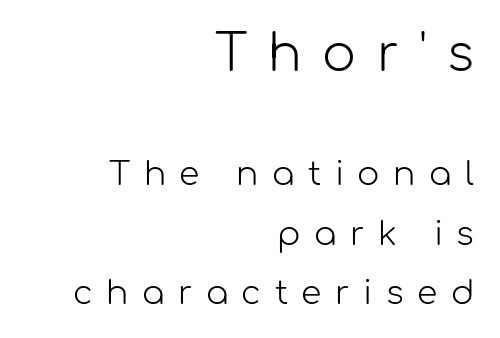
Lines of text with bare space underneath. Is this a sans? Yes — the strokes have no serifs. Each word looks stretched out because of the extra space between its letters. Bold? No — there's no thickening of the strokes. Does the lettering tilt? It doesn't — this is upright. This layout puts the oversized block above and the modest block below.
